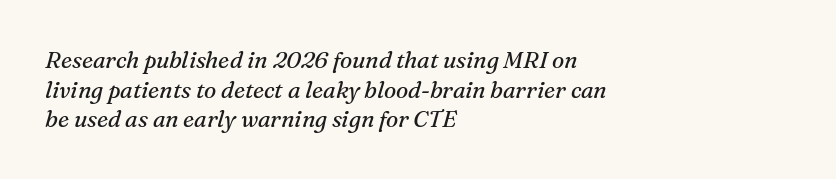
{"italic": "yes", "lean": "right", "slant_degrees": 16, "bold": "no", "underline": "no", "align": "left", "line_spacing": "normal", "line_spacing_ratio": 1.29, "letter_spacing": "normal", "letter_spacing_em": 0.0, "glyph_px": 23}
